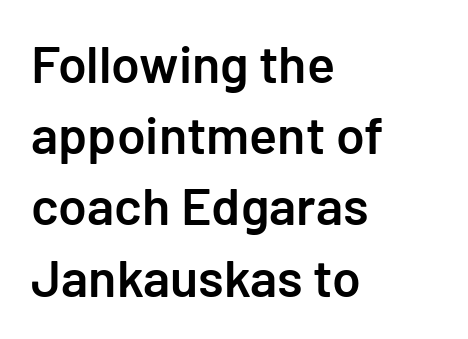
The line-height multiplier appears to be the usual default. Is the type bold? Partly — it's a semibold, heavier than regular but not fully bold. The lines in this sample share a left origin and differ only in where they stop. I'd call this a sans setting — the letters go barefoot. In terms of letterspacing, this is plain default setting. Tall strokes in this sample are plumb rather than angled.
